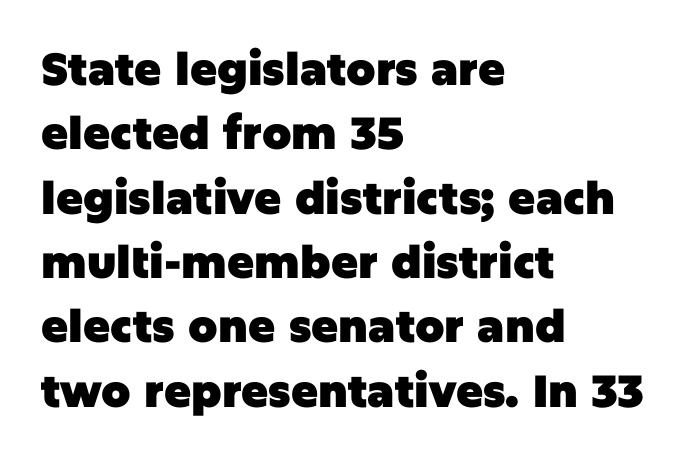
Q: Is the text bold? A: Yes.
Q: Is the text italic (slanted)? A: No, it is upright.
Q: Is the typeface a serif or a sans-serif typeface? A: Sans-serif.
Q: Is the text underlined? A: No.
Q: How is the paragraph aligned? A: Left-aligned.
Q: Is the spacing between letters normal or unusually wide? A: Normal.
Q: Is the spacing between lines tight, normal or loose? A: Normal.
Q: Width (condensed, normal, or wide)? A: Normal.
Q: Stroke contrast? A: Low.
Q: x-height? A: Large.
Q: Monospaced? A: No.
